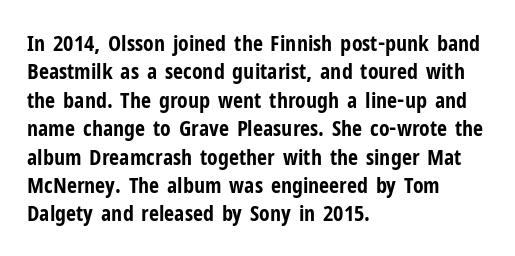
This is the regular roman posture of the typeface. The lines in this sample share a left origin and differ only in where they stop. Standard letterfit; no display-style spreading of the glyphs. Heavy-handed strokes throughout: this text is bold. The space directly below the letters is spotless.
